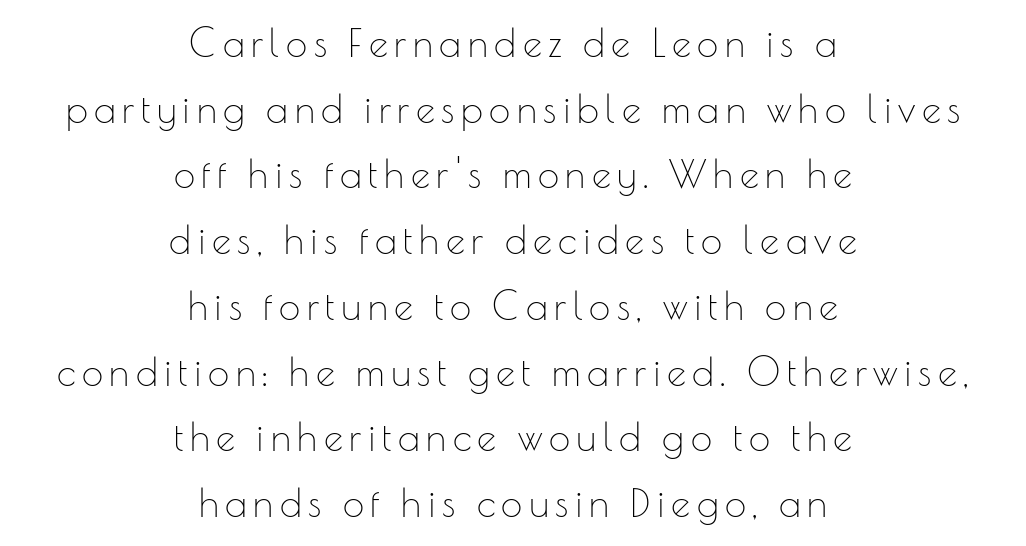
The image shows 38 px thin sans-serif type, upright; set centered, line spacing 1.73x, not underlined; low stroke contrast and a small x-height.
